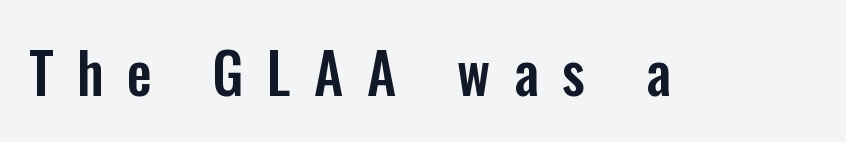
The image shows 56 px condensed sans-serif type, upright; set unusually wide letter spacing (+0.42 em), not underlined; low stroke contrast and a medium x-height.
